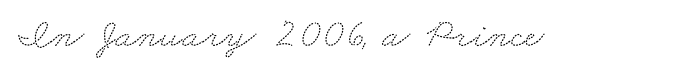
The image shows 41 px wide serif type; set normal letter spacing, not underlined; medium stroke contrast and a small x-height.
